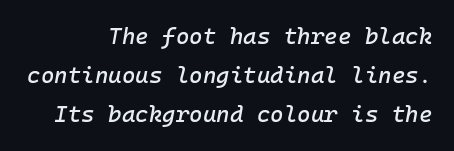
{"italic": "yes", "lean": "right", "slant_degrees": 10, "underline": "no", "align": "right", "line_spacing": "normal", "line_spacing_ratio": 1.7, "letter_spacing": "normal", "letter_spacing_em": 0.0, "glyph_px": 23}
